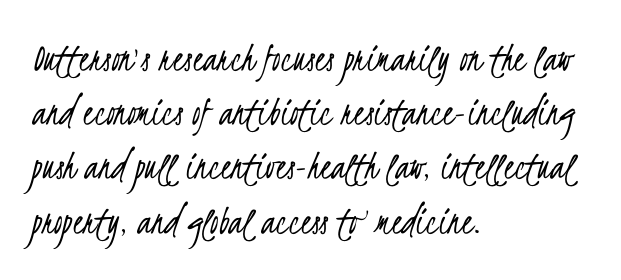
Q: Is the text bold? A: No.
Q: Is the typeface a serif or a sans-serif typeface? A: Sans-serif.
Q: Is the text underlined? A: No.
Q: How is the paragraph aligned? A: Left-aligned.
Q: Is the spacing between letters normal or unusually wide? A: Normal.
Q: Is the spacing between lines tight, normal or loose? A: Normal.
Q: Width (condensed, normal, or wide)? A: Condensed.
Q: Stroke contrast? A: Low.
Q: x-height? A: Small.
Q: Monospaced? A: No.
